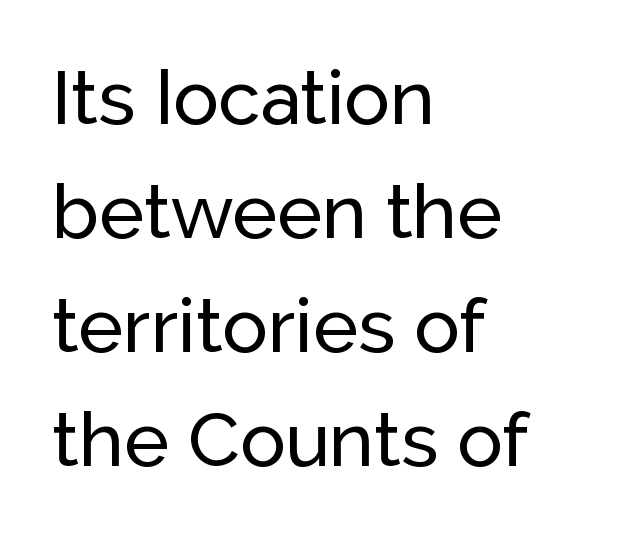
{"serif": "no", "italic": "no", "width": "normal", "stroke_contrast": "low", "x_height": "medium", "monospaced": "no", "underline": "no", "align": "left", "line_spacing": "normal", "line_spacing_ratio": 1.5, "letter_spacing": "normal", "letter_spacing_em": 0.0, "glyph_px": 76}
